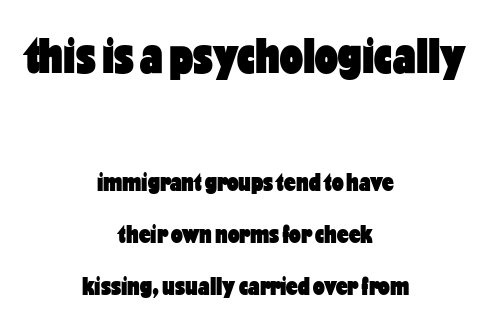
Q: Is the text bold? A: Yes.
Q: Is the text italic (slanted)? A: No, it is upright.
Q: Is the typeface a serif or a sans-serif typeface? A: Sans-serif.
Q: Is the text underlined? A: No.
Q: How is the paragraph aligned? A: Centered.
Q: Is the spacing between letters normal or unusually wide? A: Normal.
Q: Is the spacing between lines tight, normal or loose? A: Loose.
Q: Which block of text is set in a larger size, the first (top) or the second (bottom)? A: The first (top) one.
Q: Width (condensed, normal, or wide)? A: Condensed.
Q: Stroke contrast? A: Low.
Q: x-height? A: Medium.
Q: Monospaced? A: No.
